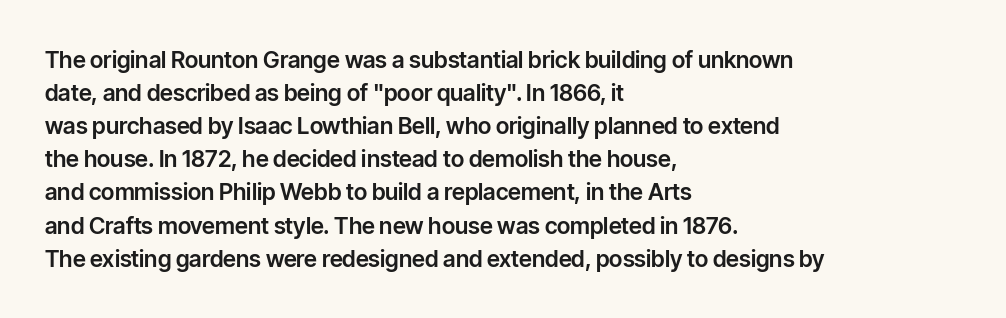
{"italic": "no", "underline": "no", "align": "left", "line_spacing": "normal", "line_spacing_ratio": 1.44, "letter_spacing": "normal", "letter_spacing_em": 0.0, "glyph_px": 23}
